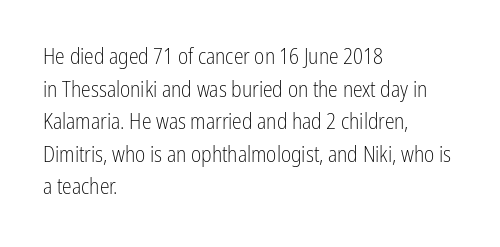
The image shows 22 px text type, upright; set left-aligned, normal line spacing (1.48x), normal letter spacing, not underlined.
